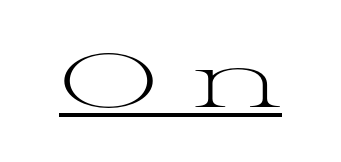
Has an underline been added? It has. Posture: upright roman. The font family rendered here belongs to the serif group. The weight tops out at a normal text grade. The tracking jumps out immediately: characters are airy and widely separated.
